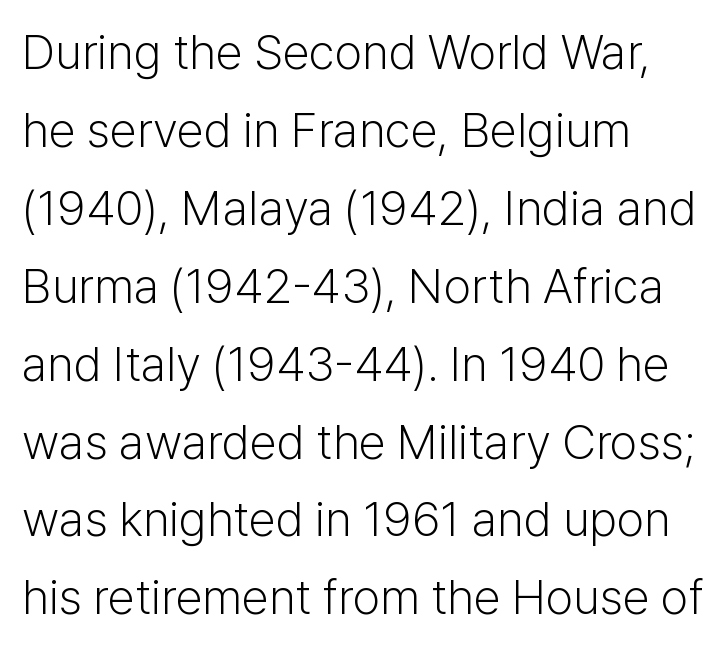
Q: Is the text bold? A: No.
Q: Is the text italic (slanted)? A: No, it is upright.
Q: Is the typeface a serif or a sans-serif typeface? A: Sans-serif.
Q: Is the text underlined? A: No.
Q: How is the paragraph aligned? A: Left-aligned.
Q: Is the spacing between letters normal or unusually wide? A: Normal.
Q: Is the spacing between lines tight, normal or loose? A: Normal.
Q: Width (condensed, normal, or wide)? A: Normal.
Q: Stroke contrast? A: Low.
Q: x-height? A: Medium.
Q: Monospaced? A: No.
